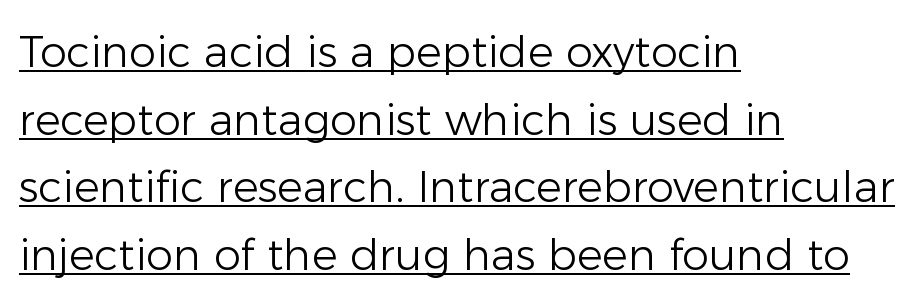
Q: Is the text bold? A: No.
Q: Is the text italic (slanted)? A: No, it is upright.
Q: Is the typeface a serif or a sans-serif typeface? A: Sans-serif.
Q: Is the text underlined? A: Yes.
Q: How is the paragraph aligned? A: Left-aligned.
Q: Is the spacing between letters normal or unusually wide? A: Normal.
Q: Is the spacing between lines tight, normal or loose? A: Normal.
Q: Width (condensed, normal, or wide)? A: Normal.
Q: Stroke contrast? A: Low.
Q: x-height? A: Medium.
Q: Monospaced? A: No.
